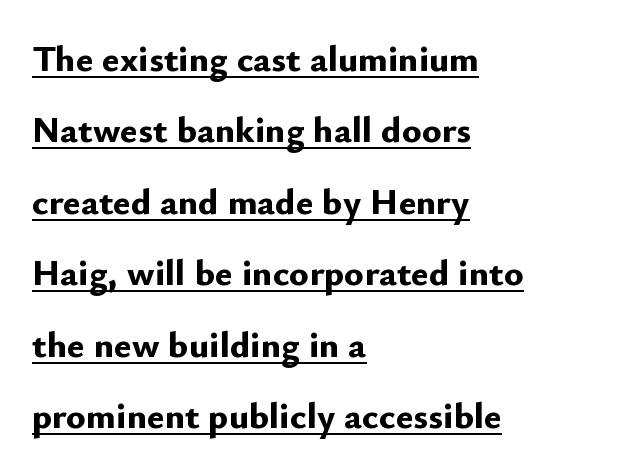
{"serif": "no", "italic": "no", "bold": "yes", "weight": "bold", "width": "normal", "stroke_contrast": "low", "x_height": "small", "monospaced": "no", "underline": "yes", "align": "left", "line_spacing": "loose", "line_spacing_ratio": 1.93, "letter_spacing": "normal", "letter_spacing_em": 0.0, "glyph_px": 37}
